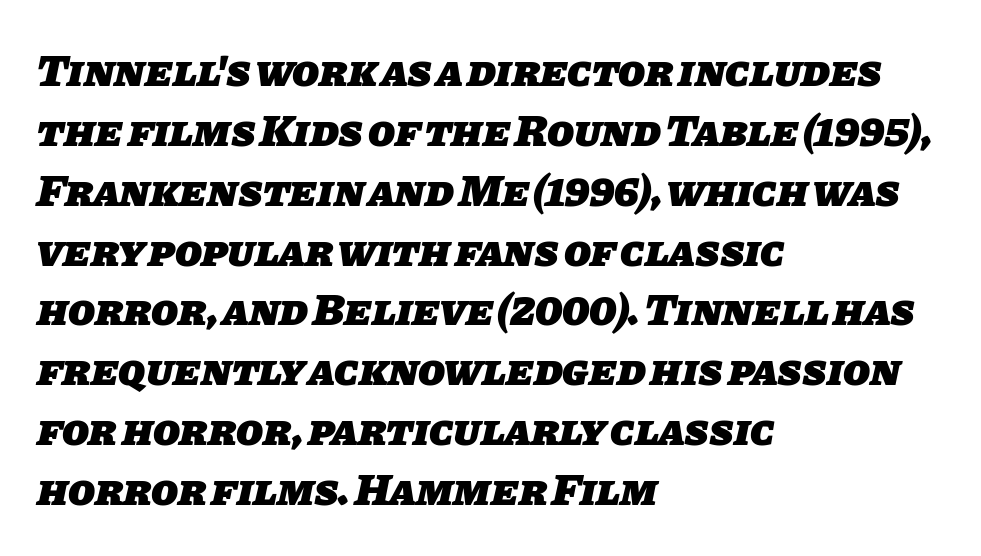
{"bold": "yes", "weight": "heavy", "width": "normal", "stroke_contrast": "low", "x_height": "large", "monospaced": "no", "underline": "no", "align": "left", "line_spacing": "normal", "line_spacing_ratio": 1.36, "letter_spacing": "normal", "letter_spacing_em": 0.0, "glyph_px": 44}
